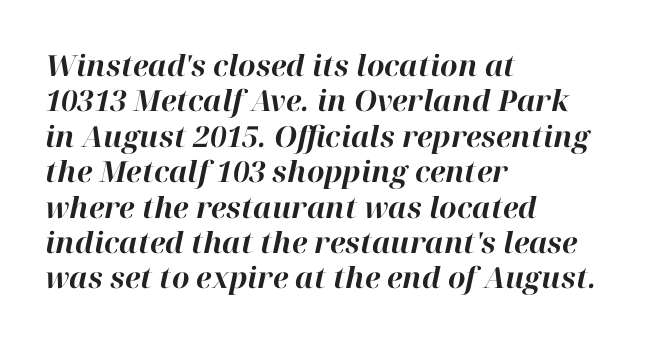
Q: Is the text bold? A: Yes.
Q: Is the text italic (slanted)? A: Yes, it leans right by about 12 degrees.
Q: Is the text underlined? A: No.
Q: How is the paragraph aligned? A: Left-aligned.
Q: Is the spacing between letters normal or unusually wide? A: Normal.
Q: Width (condensed, normal, or wide)? A: Normal.
Q: Stroke contrast? A: High.
Q: x-height? A: Medium.
Q: Monospaced? A: No.
